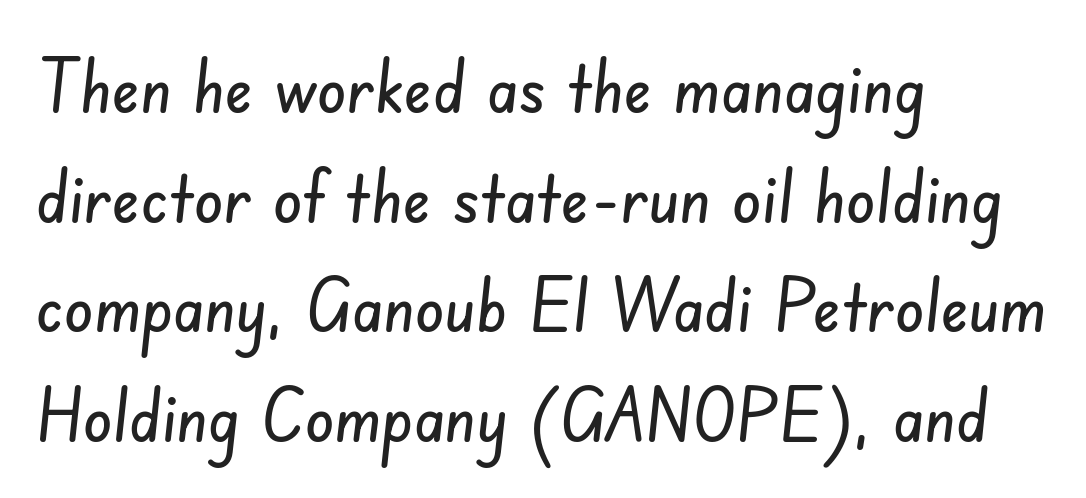
Q: Is the typeface a serif or a sans-serif typeface? A: Sans-serif.
Q: Is the text underlined? A: No.
Q: How is the paragraph aligned? A: Left-aligned.
Q: Is the spacing between letters normal or unusually wide? A: Normal.
Q: Is the spacing between lines tight, normal or loose? A: Normal.
Q: Width (condensed, normal, or wide)? A: Condensed.
Q: Stroke contrast? A: Low.
Q: x-height? A: Small.
Q: Monospaced? A: No.
